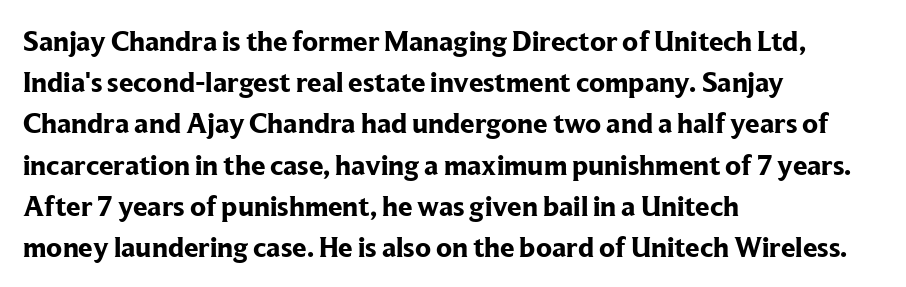
The image shows 29 px bold serif type, upright; set left-aligned, normal line spacing (1.42x), normal letter spacing, not underlined; low stroke contrast and a medium x-height.
